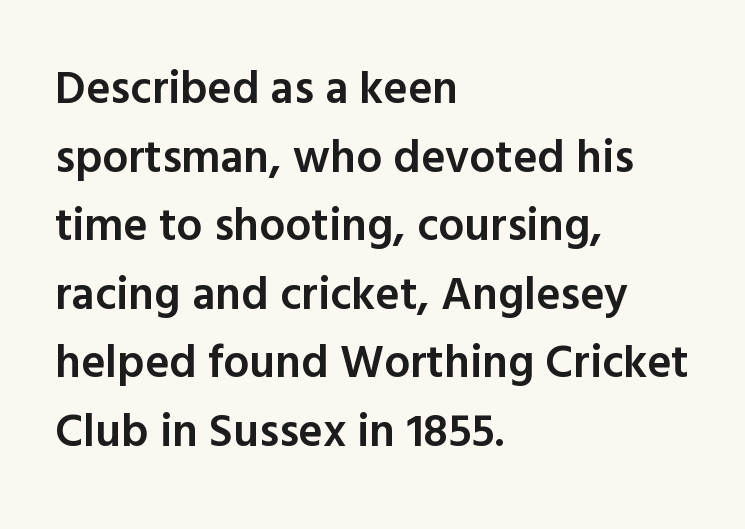
Every stem runs plumb, perpendicular to the baseline. A student would call this left alignment; a typographer would say flush left, rag right. Regarding serifs, this sample does without them. Vertically, the passage feels balanced, rows spaced as you'd expect.
